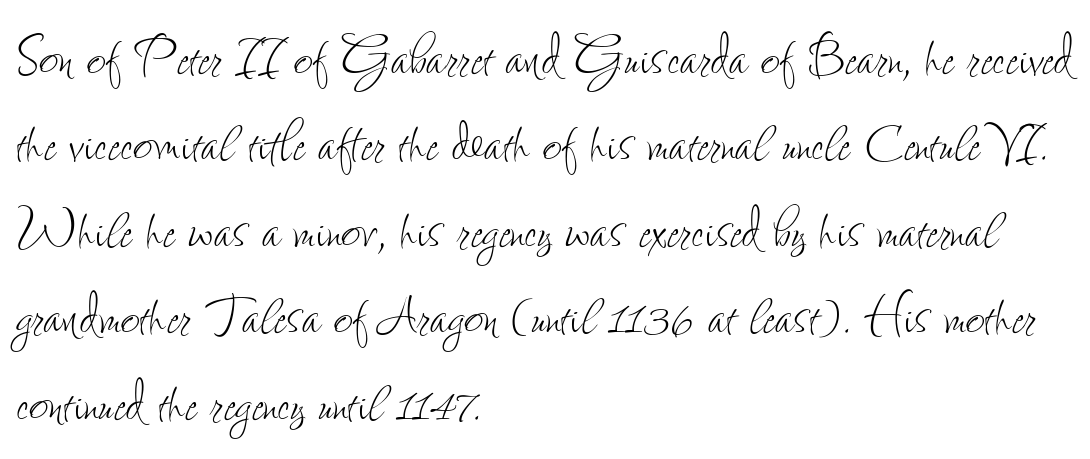
The paragraph shown leans on its left margin. Rule under the text: the space is simply empty. The vertical gap from one line to the next is medium. These lines are rendered in a variable-pitch font. These glyphs show unthickened strokes, regular width or finer.
